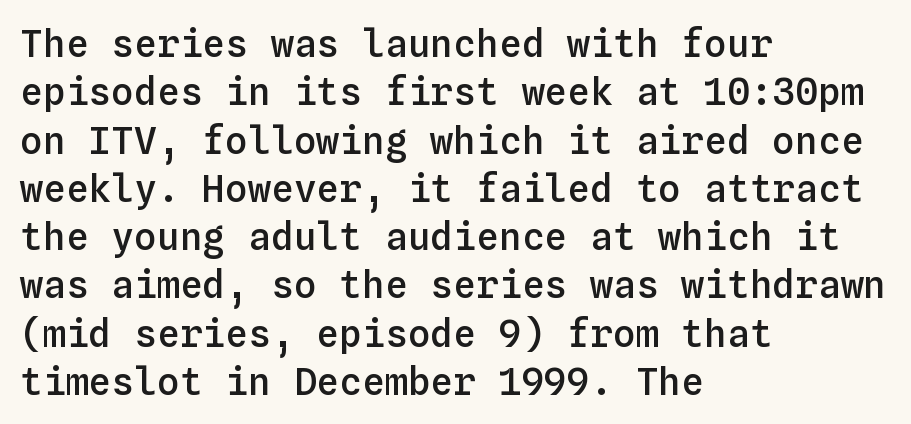
Every character here occupies the same horizontal width, giving the sample a typewriter-like rhythm. Students, note that the glyphs here touch the page at normal intervals. The designer left line spacing at the default. This rendering uses left alignment, leaving the right contour irregular. The gap between lines stays unmarked. Look at the stroke-to-counter ratio: somewhat heavy, a semibold.
